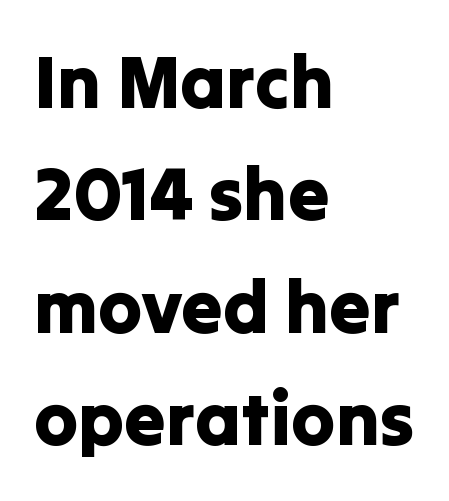
{"serif": "no", "italic": "no", "width": "normal", "stroke_contrast": "low", "x_height": "medium", "monospaced": "no", "underline": "no", "align": "left", "line_spacing": "normal", "line_spacing_ratio": 1.52, "letter_spacing": "normal", "letter_spacing_em": 0.0, "glyph_px": 74}
